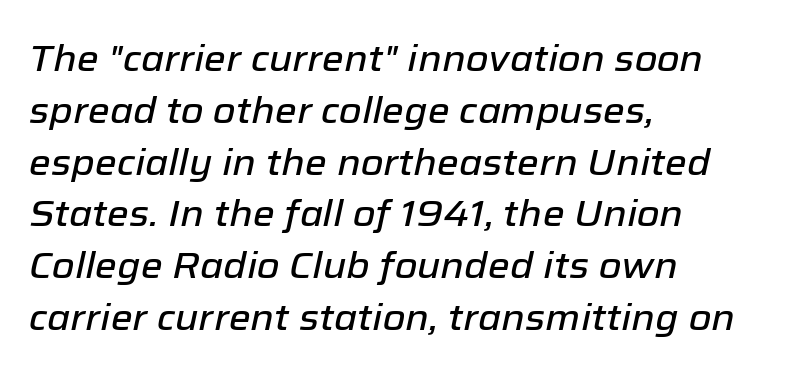
{"italic": "yes", "lean": "right", "slant_degrees": 12, "width": "normal", "stroke_contrast": "low", "x_height": "medium", "monospaced": "no", "underline": "no", "align": "left", "line_spacing": "normal", "line_spacing_ratio": 1.4, "letter_spacing": "normal", "letter_spacing_em": 0.0, "glyph_px": 37}
